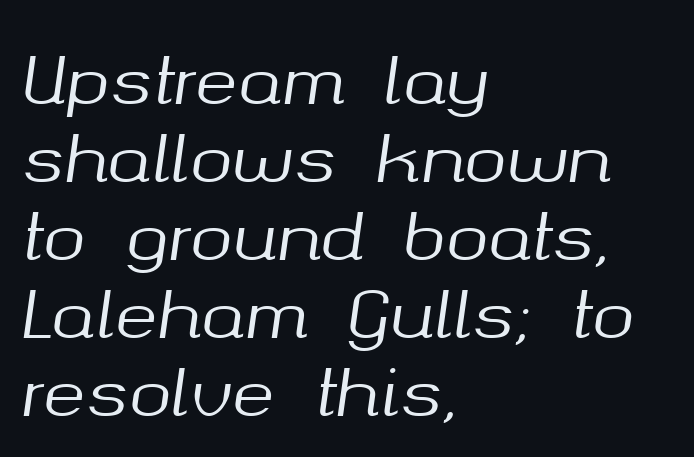
{"italic": "yes", "lean": "right", "slant_degrees": 8, "width": "normal", "stroke_contrast": "medium", "x_height": "medium", "monospaced": "no", "underline": "no", "align": "left", "line_spacing_ratio": 1.22, "letter_spacing": "normal", "letter_spacing_em": 0.0, "glyph_px": 64}
